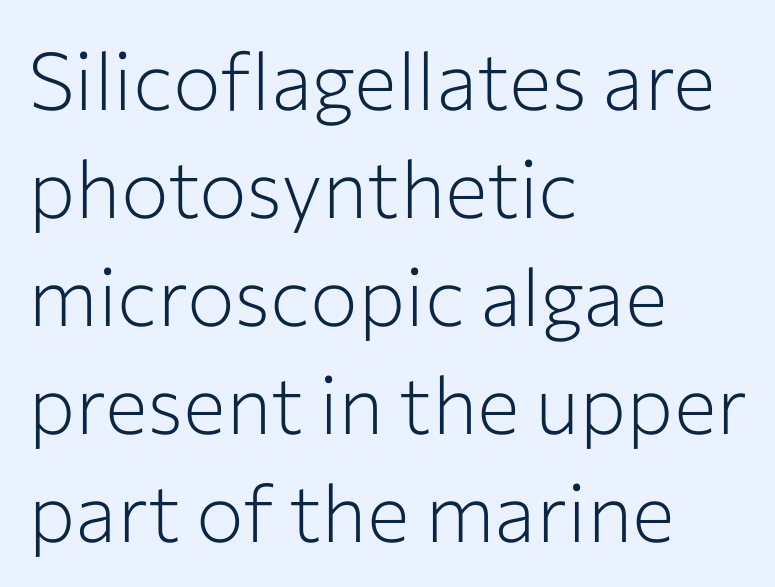
{"serif": "no", "italic": "no", "bold": "no", "weight": "light", "width": "normal", "stroke_contrast": "low", "x_height": "medium", "monospaced": "no", "underline": "no", "align": "left", "line_spacing": "normal", "line_spacing_ratio": 1.35, "letter_spacing": "normal", "letter_spacing_em": 0.0, "glyph_px": 80}
